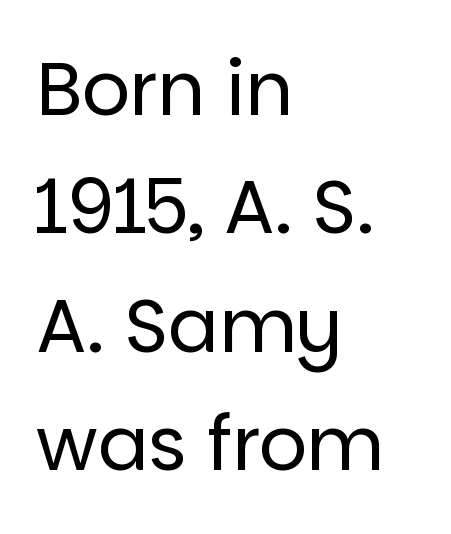
Posture: straight, roman, zero tilt. The zone under the glyphs is completely vacant. These lines are rendered in a variable-pitch font. Stroke thickness stays within the range of a standard reading face or lighter. The line-height multiplier appears to be the usual default. The designer went with a sans here, leaving each stem footless.
